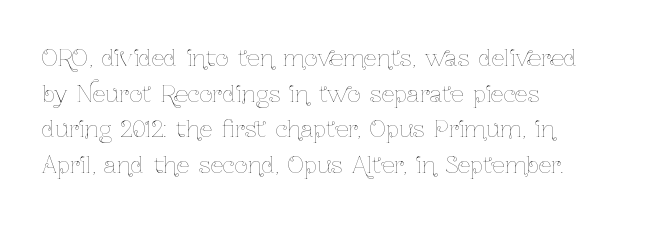
Baseline-to-baseline distance is the conventional proportion of letter height. The passage is arranged the way most books set body copy — flush left. The glyphs are unaccompanied by any horizontal stroke below them. The gaps between neighbouring characters are ordinary and unremarkable.
